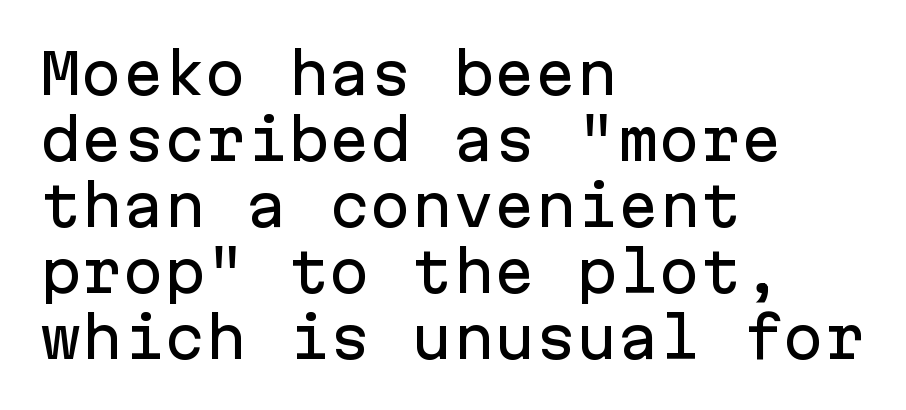
Q: Is the text italic (slanted)? A: No, it is upright.
Q: Is the typeface a serif or a sans-serif typeface? A: Sans-serif.
Q: Is the text underlined? A: No.
Q: How is the paragraph aligned? A: Left-aligned.
Q: Is the spacing between letters normal or unusually wide? A: Normal.
Q: Width (condensed, normal, or wide)? A: Normal.
Q: Stroke contrast? A: Low.
Q: x-height? A: Medium.
Q: Monospaced? A: Yes.
